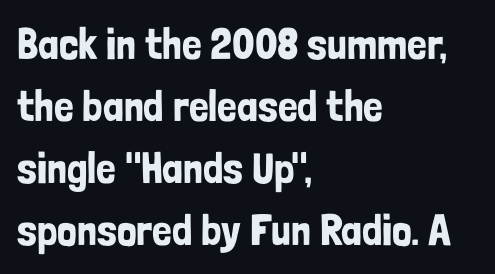
Q: Is the text italic (slanted)? A: No, it is upright.
Q: Is the typeface a serif or a sans-serif typeface? A: Sans-serif.
Q: Is the text underlined? A: No.
Q: How is the paragraph aligned? A: Left-aligned.
Q: Is the spacing between letters normal or unusually wide? A: Normal.
Q: Is the spacing between lines tight, normal or loose? A: Normal.
Q: Width (condensed, normal, or wide)? A: Condensed.
Q: Stroke contrast? A: Low.
Q: x-height? A: Medium.
Q: Monospaced? A: No.
